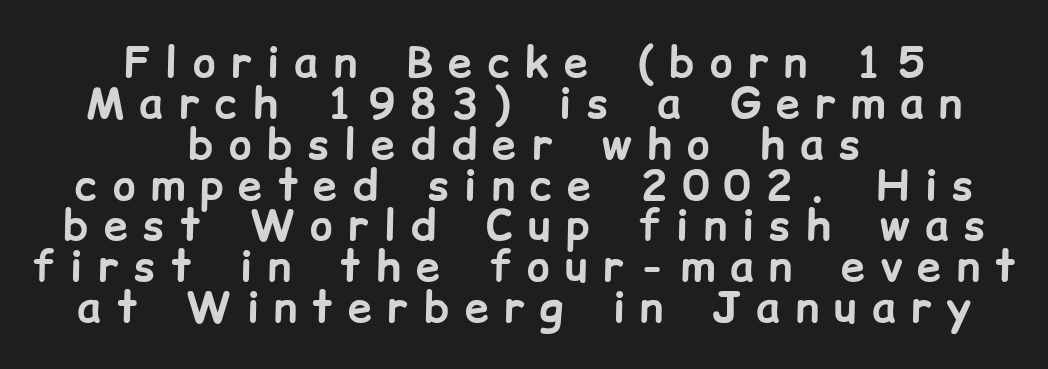
The rendering uses natural spacing where letterforms have individual widths. The tracking jumps out immediately: characters are airy and widely separated. Which margin do the lines hug? Neither — every line sits in the middle. Every character sits straight up, as roman type does. Only glyphs here, with clear space below each row.
